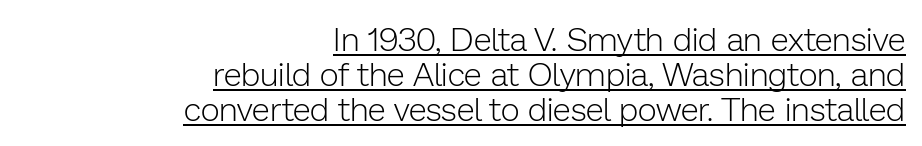
The text block is weighted toward the right margin, trailing off unevenly leftward. Think of a printed novel: that variable character pitch is what you see here. Glyph-to-glyph distance matches everyday printed text. If you drew a line through each stem, it would be perfectly vertical. These lines huddle together more closely than default settings would place them.
